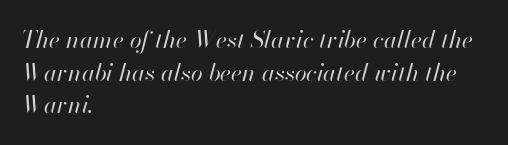
Q: Is the text bold? A: No.
Q: Is the text italic (slanted)? A: Yes, it leans right by about 13 degrees.
Q: Is the text underlined? A: No.
Q: How is the paragraph aligned? A: Left-aligned.
Q: Is the spacing between letters normal or unusually wide? A: Normal.
Q: Is the spacing between lines tight, normal or loose? A: Normal.
